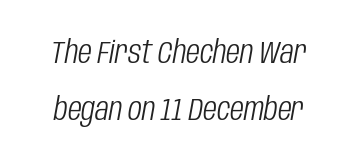
Bare-footed words on every line. The tracking reads as untouched default to a designer's eye. Do the characters align in a grid? No, the font is proportional. Quick note: italic. Think standard paragraph weight, or any step lighter than that.
